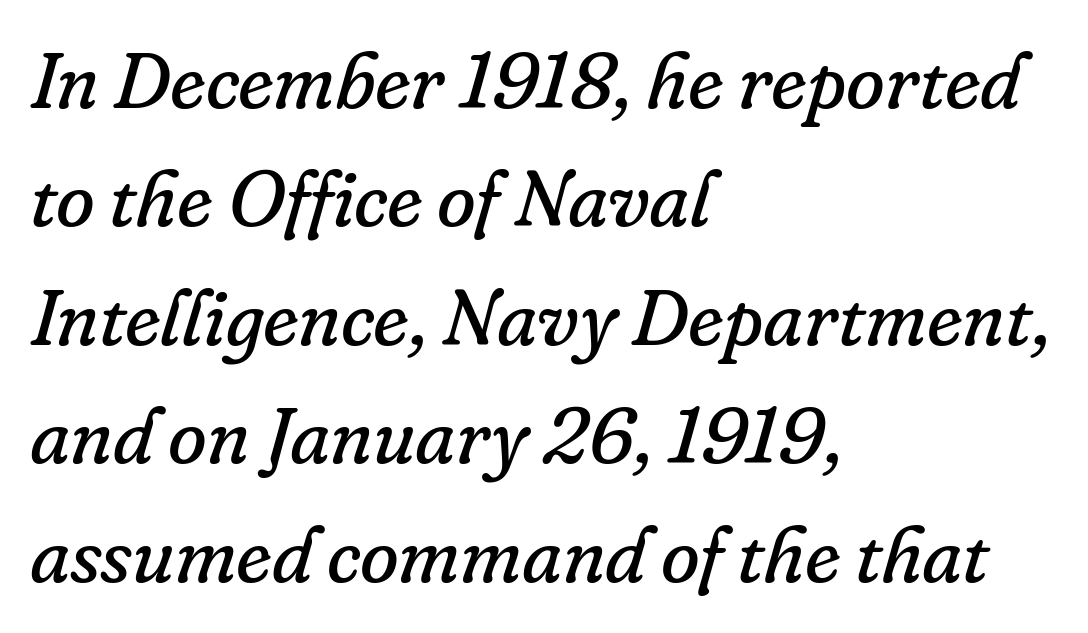
Q: Is the text bold? A: No.
Q: Is the text italic (slanted)? A: Yes, it leans right by about 16 degrees.
Q: Is the typeface a serif or a sans-serif typeface? A: Serif.
Q: Is the text underlined? A: No.
Q: How is the paragraph aligned? A: Left-aligned.
Q: Is the spacing between letters normal or unusually wide? A: Normal.
Q: Is the spacing between lines tight, normal or loose? A: Normal.
Q: Width (condensed, normal, or wide)? A: Normal.
Q: Stroke contrast? A: Low.
Q: x-height? A: Small.
Q: Monospaced? A: No.
